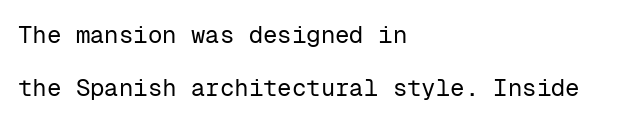
{"italic": "no", "bold": "no", "underline": "no", "align": "left", "line_spacing": "loose", "line_spacing_ratio": 2.22, "letter_spacing": "normal", "letter_spacing_em": 0.0, "glyph_px": 24}
